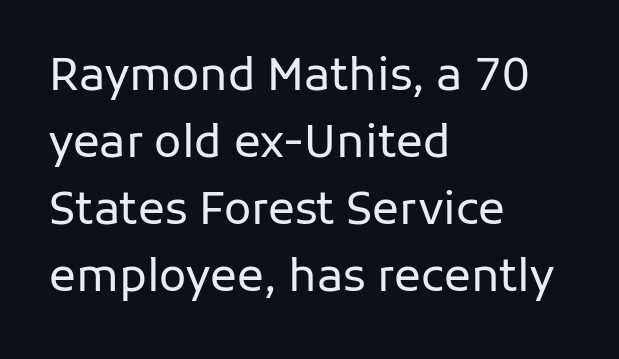
Q: Is the text bold? A: No.
Q: Is the text italic (slanted)? A: No, it is upright.
Q: Is the typeface a serif or a sans-serif typeface? A: Sans-serif.
Q: Is the text underlined? A: No.
Q: How is the paragraph aligned? A: Left-aligned.
Q: Is the spacing between letters normal or unusually wide? A: Normal.
Q: Is the spacing between lines tight, normal or loose? A: Normal.
Q: Width (condensed, normal, or wide)? A: Normal.
Q: Stroke contrast? A: Low.
Q: x-height? A: Medium.
Q: Monospaced? A: No.
